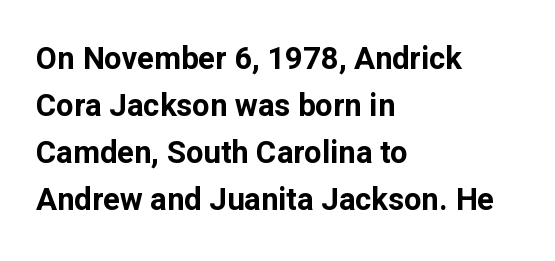
Q: Is the text bold? A: Yes.
Q: Is the text italic (slanted)? A: No, it is upright.
Q: Is the typeface a serif or a sans-serif typeface? A: Sans-serif.
Q: Is the text underlined? A: No.
Q: How is the paragraph aligned? A: Left-aligned.
Q: Is the spacing between letters normal or unusually wide? A: Normal.
Q: Is the spacing between lines tight, normal or loose? A: Normal.
Q: Width (condensed, normal, or wide)? A: Normal.
Q: Stroke contrast? A: Low.
Q: x-height? A: Medium.
Q: Monospaced? A: No.
